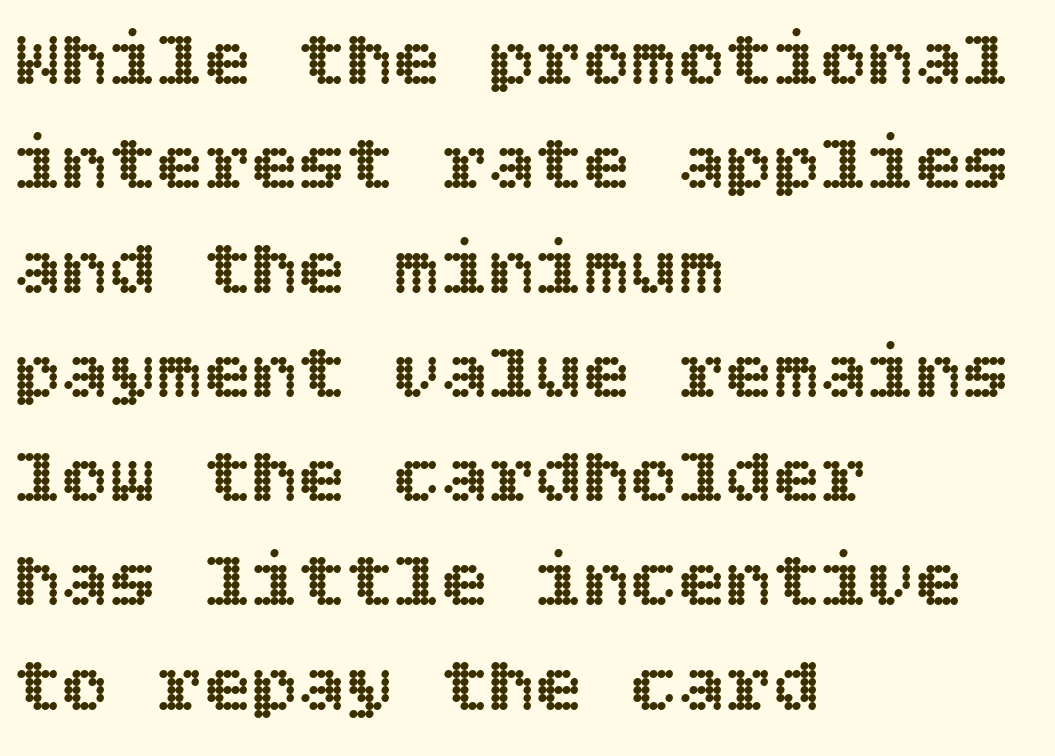
Q: Is the text italic (slanted)? A: No, it is upright.
Q: Is the text underlined? A: No.
Q: How is the paragraph aligned? A: Left-aligned.
Q: Is the spacing between letters normal or unusually wide? A: Normal.
Q: Is the spacing between lines tight, normal or loose? A: Normal.
Q: Width (condensed, normal, or wide)? A: Normal.
Q: x-height? A: Large.
